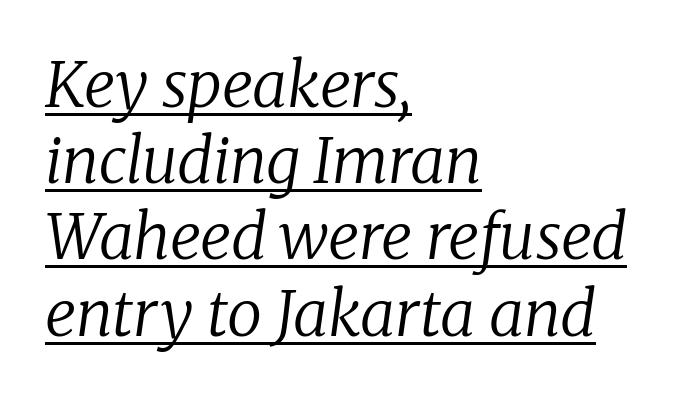
Q: Is the text bold? A: No.
Q: Is the text italic (slanted)? A: Yes, it leans right by about 8 degrees.
Q: Is the typeface a serif or a sans-serif typeface? A: Serif.
Q: Is the text underlined? A: Yes.
Q: How is the paragraph aligned? A: Left-aligned.
Q: Is the spacing between letters normal or unusually wide? A: Normal.
Q: Width (condensed, normal, or wide)? A: Normal.
Q: Stroke contrast? A: Low.
Q: x-height? A: Medium.
Q: Monospaced? A: No.
